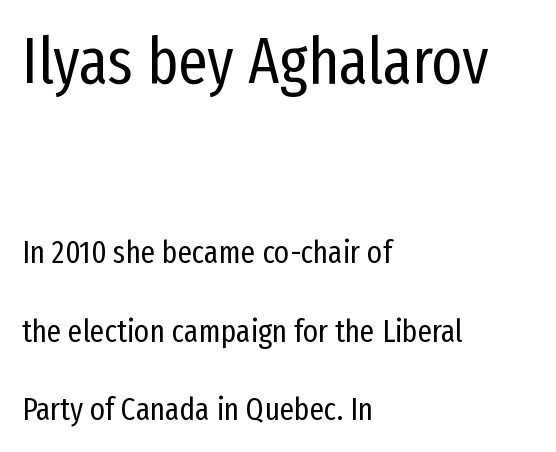
Q: Is the text bold? A: No.
Q: Is the text italic (slanted)? A: No, it is upright.
Q: Is the typeface a serif or a sans-serif typeface? A: Sans-serif.
Q: Is the text underlined? A: No.
Q: How is the paragraph aligned? A: Left-aligned.
Q: Is the spacing between letters normal or unusually wide? A: Normal.
Q: Is the spacing between lines tight, normal or loose? A: Loose.
Q: Which block of text is set in a larger size, the first (top) or the second (bottom)? A: The first (top) one.
Q: Width (condensed, normal, or wide)? A: Condensed.
Q: Stroke contrast? A: Low.
Q: x-height? A: Medium.
Q: Monospaced? A: No.
